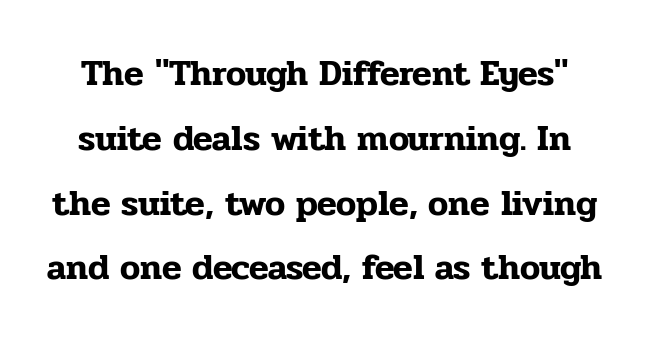
The passage shown is not underscored anywhere. Style check: upright. The letters advance in unequal steps, a hallmark of proportional type. Is this a sans? No — the strokes have serifs.
